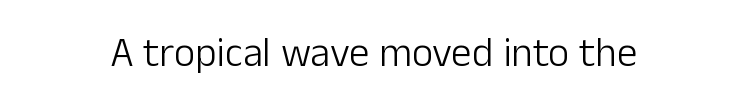
{"serif": "no", "italic": "no", "bold": "no", "weight": "light", "width": "normal", "stroke_contrast": "low", "x_height": "medium", "monospaced": "no", "underline": "no", "letter_spacing": "normal", "letter_spacing_em": 0.0, "glyph_px": 41}
